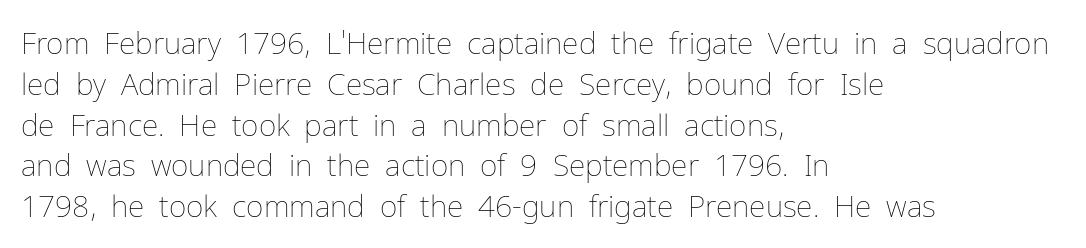
{"italic": "no", "bold": "no", "weight": "thin", "width": "normal", "stroke_contrast": "low", "x_height": "medium", "monospaced": "no", "underline": "no", "align": "left", "line_spacing": "normal", "line_spacing_ratio": 1.36, "letter_spacing": "normal", "letter_spacing_em": 0.0, "glyph_px": 30}
